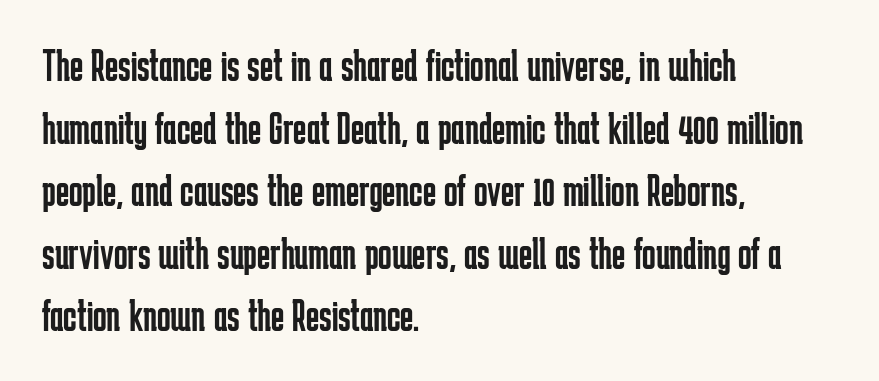
{"serif": "no", "italic": "no", "bold": "no", "weight": "regular", "width": "condensed", "stroke_contrast": "low", "x_height": "medium", "monospaced": "no", "underline": "no", "align": "left", "line_spacing": "normal", "line_spacing_ratio": 1.39, "letter_spacing": "normal", "letter_spacing_em": 0.0, "glyph_px": 45}
